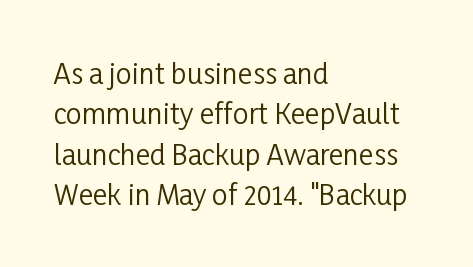
{"serif": "no", "italic": "no", "bold": "no", "weight": "regular", "width": "condensed", "stroke_contrast": "low", "x_height": "medium", "monospaced": "no", "underline": "no", "align": "left", "line_spacing": "normal", "line_spacing_ratio": 1.44, "letter_spacing": "normal", "letter_spacing_em": 0.0, "glyph_px": 28}
